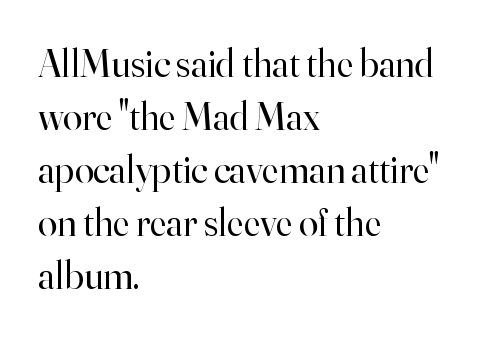
Q: Is the text bold? A: No.
Q: Is the text italic (slanted)? A: No, it is upright.
Q: Is the typeface a serif or a sans-serif typeface? A: Serif.
Q: Is the text underlined? A: No.
Q: How is the paragraph aligned? A: Left-aligned.
Q: Is the spacing between letters normal or unusually wide? A: Normal.
Q: Is the spacing between lines tight, normal or loose? A: Normal.
Q: Width (condensed, normal, or wide)? A: Normal.
Q: Stroke contrast? A: High.
Q: x-height? A: Small.
Q: Monospaced? A: No.
